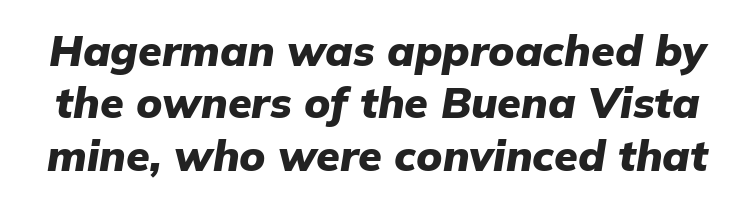
Q: Is the text bold? A: Yes.
Q: Is the text italic (slanted)? A: Yes, it leans right by about 9 degrees.
Q: Is the text underlined? A: No.
Q: Is the spacing between letters normal or unusually wide? A: Normal.
Q: Width (condensed, normal, or wide)? A: Normal.
Q: Stroke contrast? A: Low.
Q: x-height? A: Medium.
Q: Monospaced? A: No.
